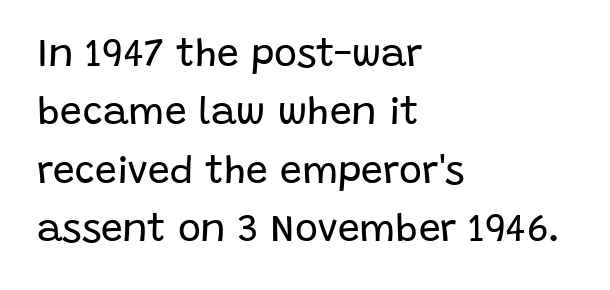
{"serif": "no", "italic": "no", "bold": "no", "weight": "regular", "width": "normal", "stroke_contrast": "low", "x_height": "large", "monospaced": "no", "underline": "no", "align": "left", "line_spacing": "normal", "line_spacing_ratio": 1.5, "letter_spacing": "normal", "letter_spacing_em": 0.0, "glyph_px": 39}
